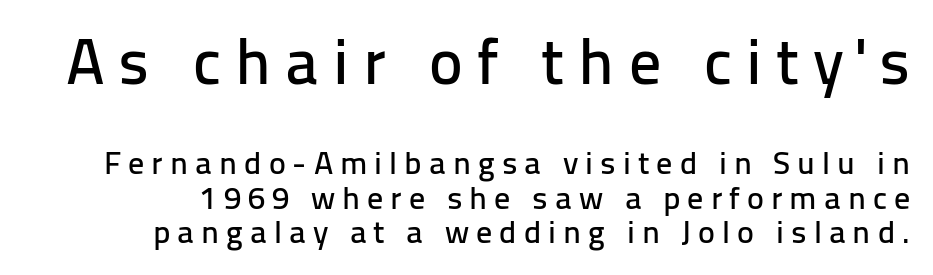
The image shows 64 px sans-serif type, upright; set tight line spacing (1.08x), unusually wide letter spacing (+0.22 em), not underlined; the first (top) block is 2.0x larger; low stroke contrast and a medium x-height.
